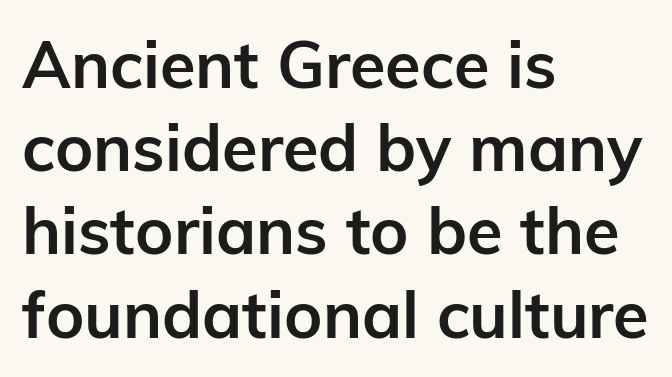
Tracking value appears to be zero — textbook default spacing. This is the regular roman posture of the typeface. Beneath every word, the page is bare. Notice how the passage keeps a crisp vertical edge on the left only. Each new line begins a customary step beneath the previous one.
